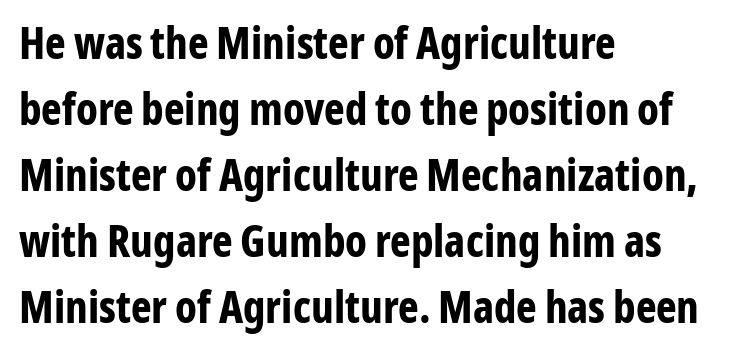
{"serif": "no", "italic": "no", "bold": "yes", "weight": "bold", "width": "condensed", "stroke_contrast": "low", "x_height": "medium", "monospaced": "no", "underline": "no", "align": "left", "line_spacing": "normal", "line_spacing_ratio": 1.5, "letter_spacing": "normal", "letter_spacing_em": 0.0, "glyph_px": 44}
